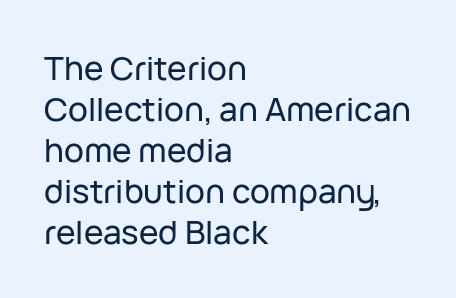
The glyphs in this specimen are sans serif. A typesetter would call this proportional, since set widths differ per character. Every character sits straight up, as roman type does. A student would call this left alignment; a typographer would say flush left, rag right.
